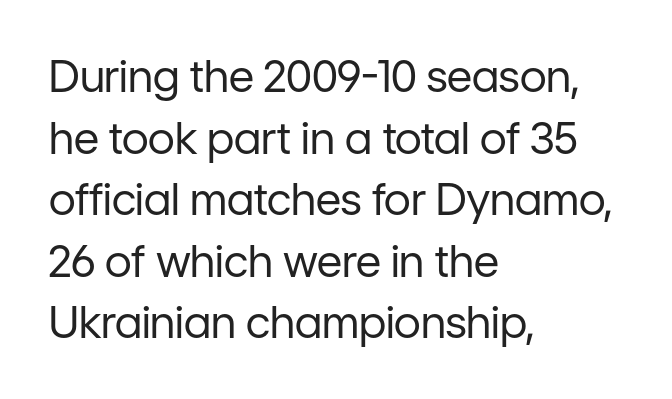
Q: Is the text bold? A: No.
Q: Is the text italic (slanted)? A: No, it is upright.
Q: Is the typeface a serif or a sans-serif typeface? A: Sans-serif.
Q: Is the text underlined? A: No.
Q: How is the paragraph aligned? A: Left-aligned.
Q: Is the spacing between letters normal or unusually wide? A: Normal.
Q: Is the spacing between lines tight, normal or loose? A: Normal.
Q: Width (condensed, normal, or wide)? A: Normal.
Q: Stroke contrast? A: Low.
Q: x-height? A: Medium.
Q: Monospaced? A: No.
